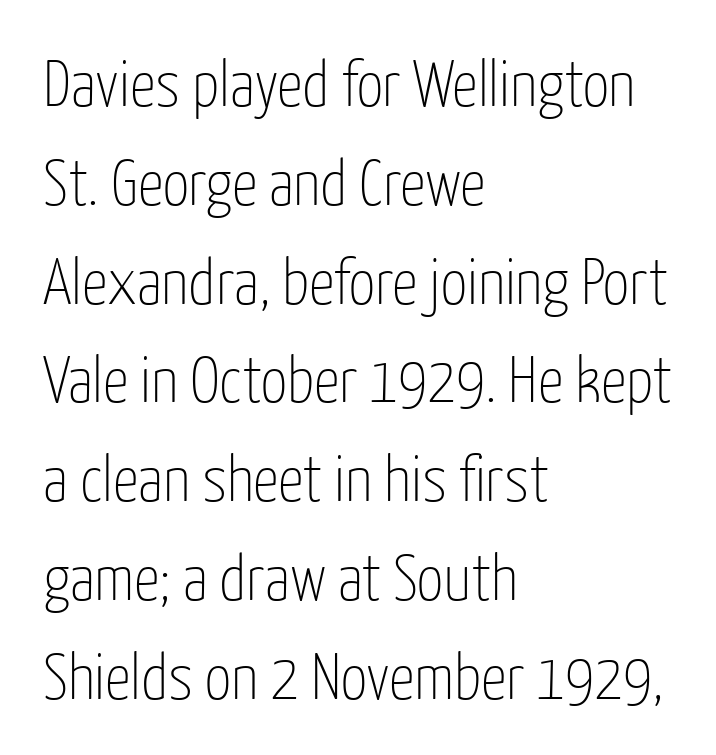
The image shows 65 px thin, condensed sans-serif type, upright; set left-aligned, normal line spacing (1.52x), normal letter spacing, not underlined; low stroke contrast and a medium x-height.
